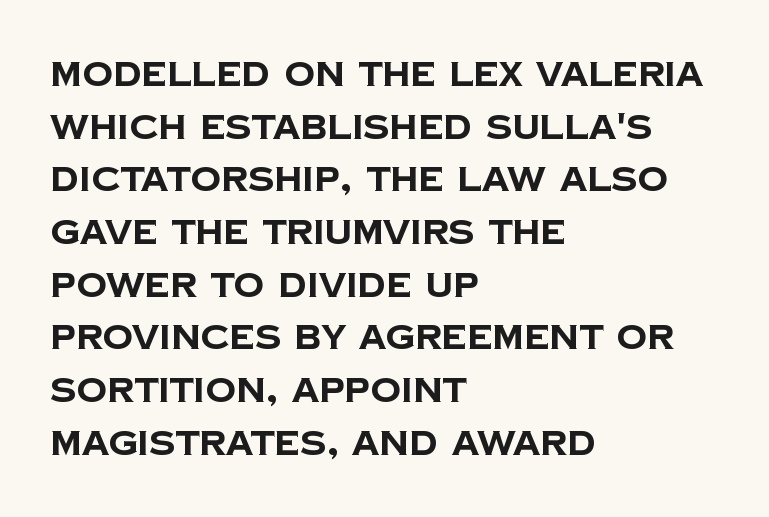
The image shows 34 px bold sans-serif type; set left-aligned, normal line spacing (1.55x), normal letter spacing, not underlined; low stroke contrast and a large x-height.
